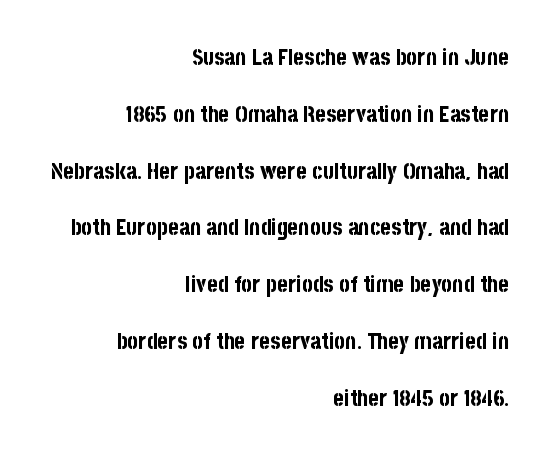
The image shows 23 px bold type, upright; set right-aligned, loose line spacing (2.47x), normal letter spacing, not underlined.
